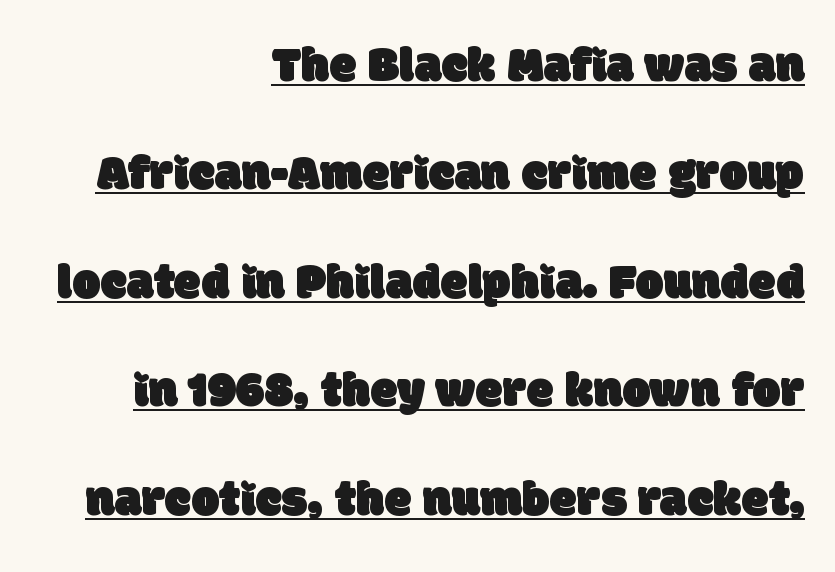
{"serif": "no", "width": "normal", "stroke_contrast": "low", "x_height": "large", "monospaced": "no", "underline": "yes", "align": "right", "line_spacing": "loose", "line_spacing_ratio": 2.17, "letter_spacing": "normal", "letter_spacing_em": 0.0, "glyph_px": 50}
